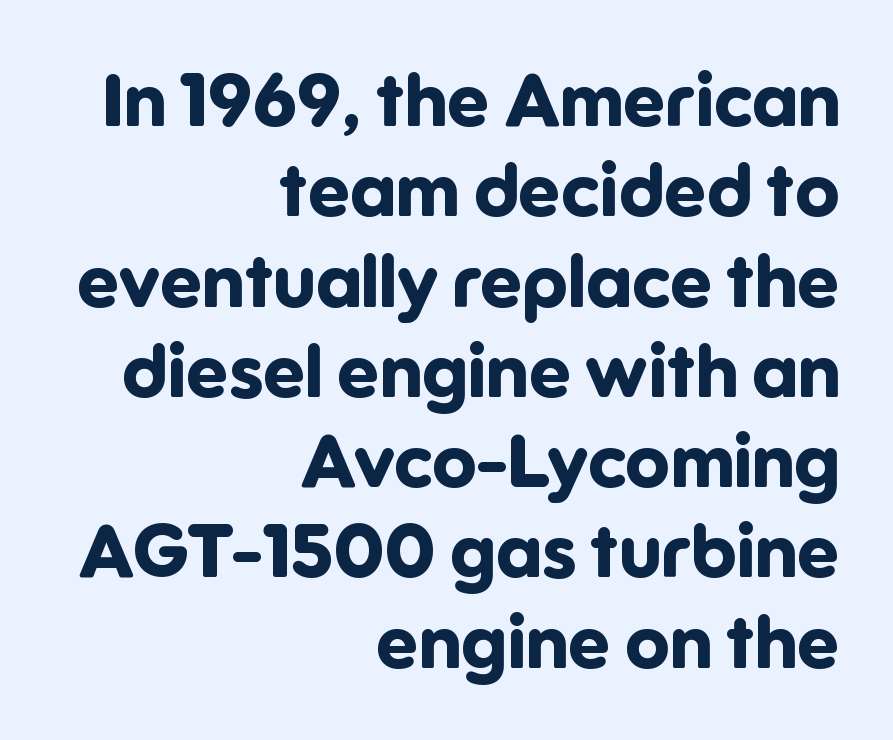
Notice how the passage keeps a crisp vertical edge on the right only. Descenders hang freely into open space. Here the designer chose a conventional face with non-uniform glyph widths. You can tell it's not italic because the verticals are truly vertical.
